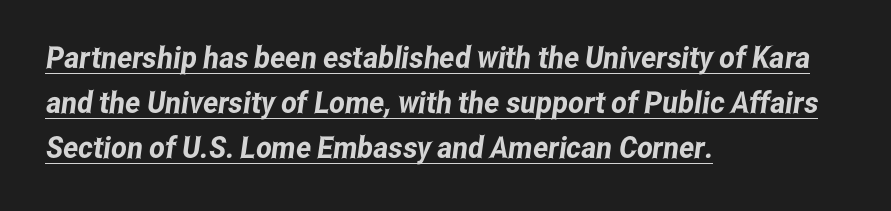
Reading down the column, the eye jumps a familiar distance to each next line. These lines are rendered in a variable-pitch font. In terms of letterform style, serifs are entirely absent. Is the letter spacing exaggerated? No — it looks like the ordinary default.
